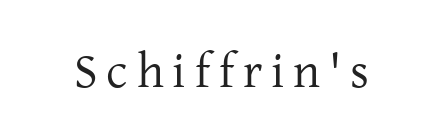
Heft: none added — not bold. This sample has the flowing, uneven cadence of proportional lettering. Type style note: has serifs. Every character sits straight up, as roman type does.
